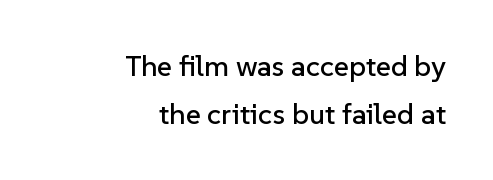
The image shows 29 px sans-serif type, upright; set right-aligned, normal line spacing (1.65x), normal letter spacing, not underlined; low stroke contrast and a medium x-height.
